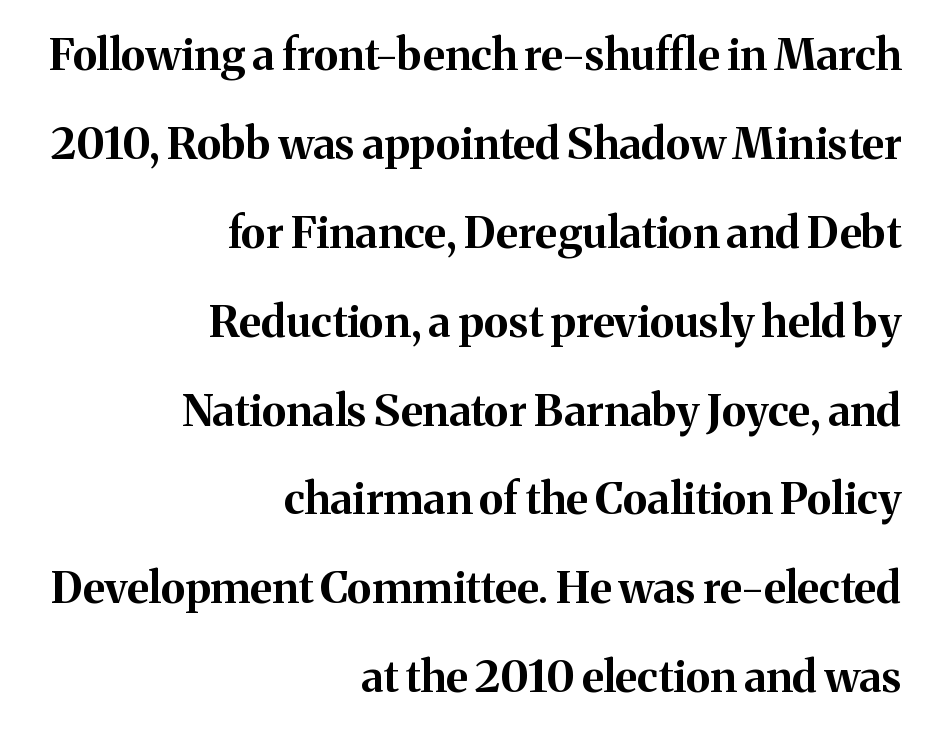
Glyph-to-glyph distance matches everyday printed text. The characters look thick and weighty, a clear bold. Spacing verdict: proportional, widths tailored to each character. The rendering anchors every line to the right-hand side.
